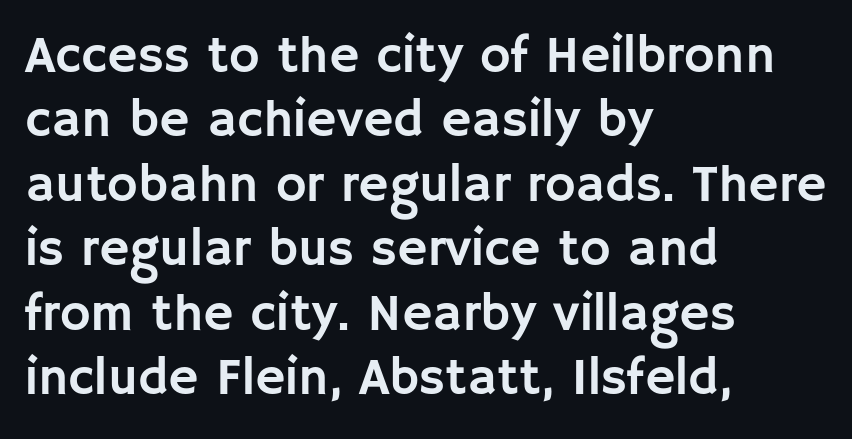
The baseline area is clear. Notice how the passage keeps a crisp vertical edge on the left only. The letters sit at their default tracking, neither squeezed nor spread. This sample has the flowing, uneven cadence of proportional lettering. The designer went with a sans here, leaving each stem footless. Every stem runs plumb, perpendicular to the baseline.
